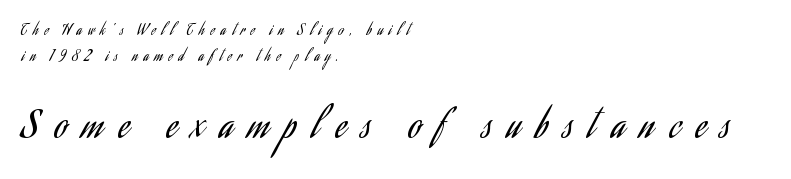
Someone cranked the tracking dial way up on this one. Bold? No — there's no thickening of the strokes. The type family on display is of the sans-serif kind. The area under the type is left untouched. Scale increases going downward across the two blocks.
